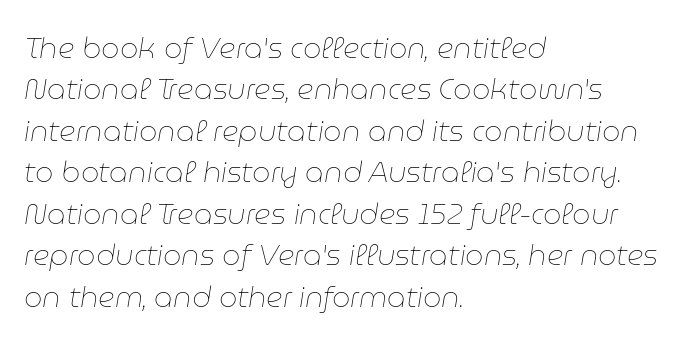
Q: Is the text bold? A: No.
Q: Is the text italic (slanted)? A: Yes, it leans right by about 9 degrees.
Q: Is the text underlined? A: No.
Q: How is the paragraph aligned? A: Left-aligned.
Q: Is the spacing between letters normal or unusually wide? A: Normal.
Q: Is the spacing between lines tight, normal or loose? A: Normal.
Q: Width (condensed, normal, or wide)? A: Normal.
Q: Stroke contrast? A: Low.
Q: x-height? A: Medium.
Q: Monospaced? A: No.
